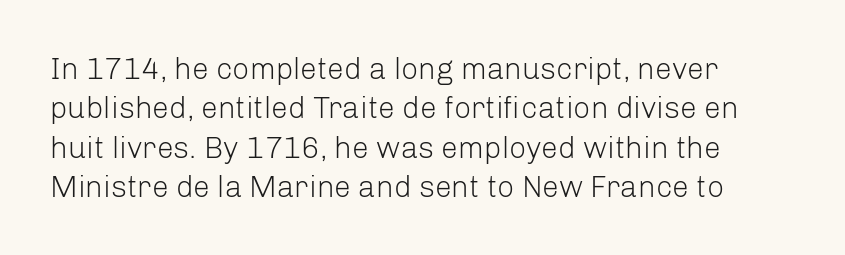
The image shows 30 px light sans-serif type, upright; set left-aligned, normal line spacing (1.31x), normal letter spacing, not underlined; low stroke contrast and a medium x-height.
